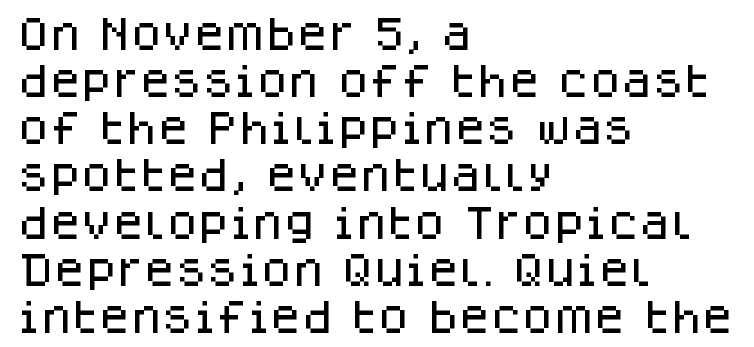
Type style note: lacks serifs. Every stem runs plumb, perpendicular to the baseline. The passage shown is not underscored anywhere. Here the glyphs are tracked normally, forming tight word shapes.
